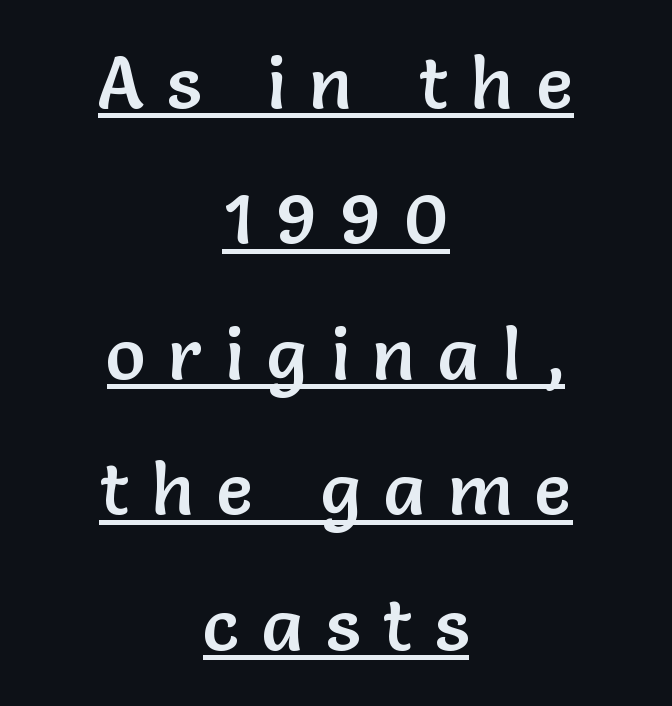
The type is letterspaced generously, with wide tracking. Here the designer chose a conventional face with non-uniform glyph widths. The words here are underlined. The text was rendered using a sans face with plain stroke endings. Layout note: lines centered.
